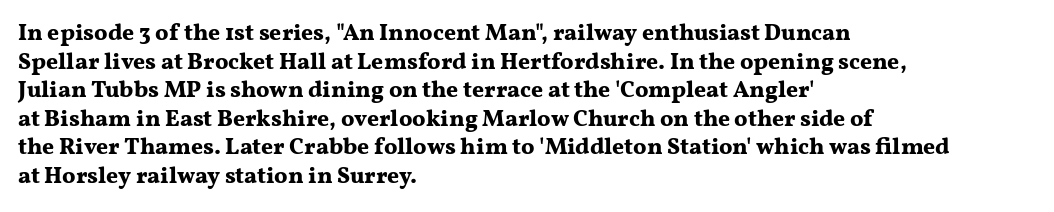
{"italic": "no", "bold": "yes", "underline": "no", "align": "left", "line_spacing_ratio": 1.24, "letter_spacing": "normal", "letter_spacing_em": 0.0, "glyph_px": 23}
